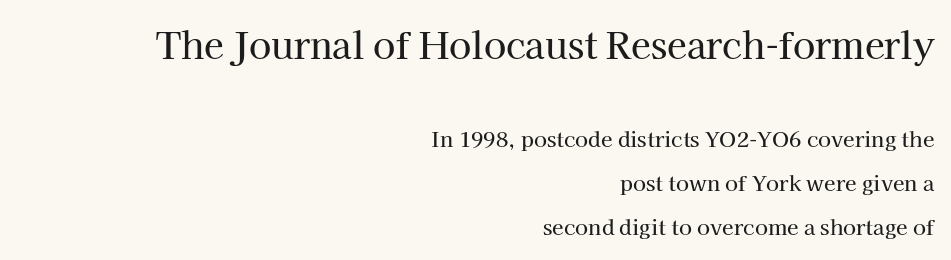
{"serif": "yes", "italic": "no", "width": "normal", "stroke_contrast": "high", "x_height": "medium", "monospaced": "no", "underline": "no", "align": "right", "line_spacing": "loose", "line_spacing_ratio": 2.11, "letter_spacing": "normal", "letter_spacing_em": 0.0, "larger_block": "first", "size_ratio": 1.71, "glyph_px": 36}
